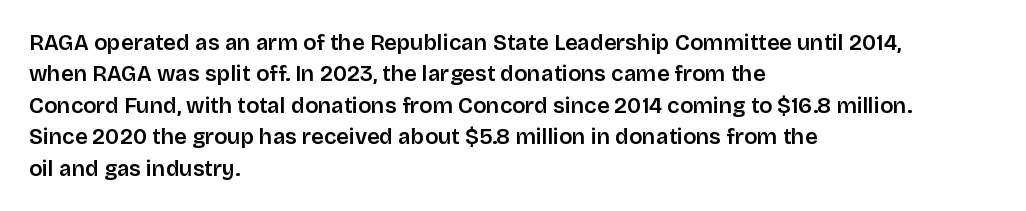
The image shows 22 px text type, upright; set left-aligned, normal line spacing (1.43x), normal letter spacing, not underlined.
